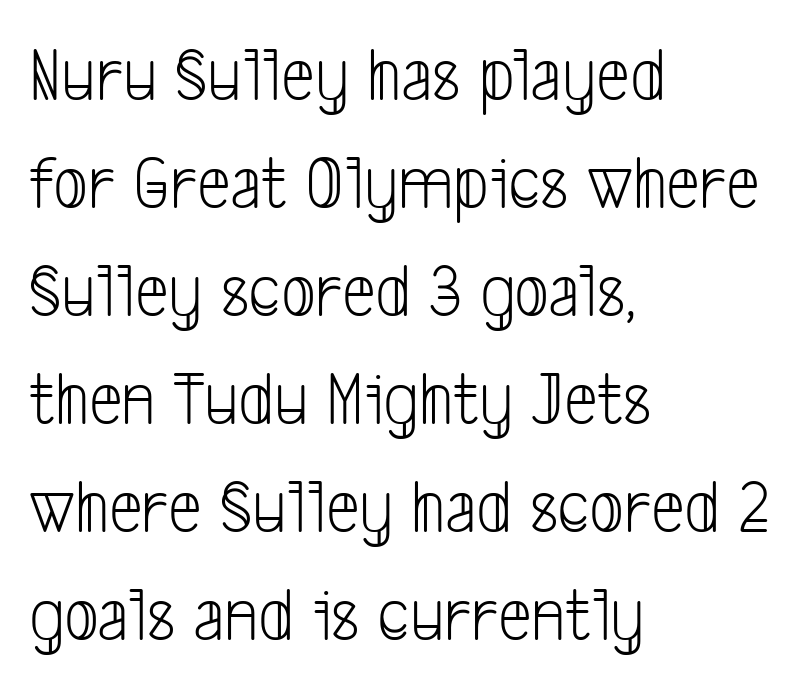
Weight: regular or lighter. The strip under each line holds only bare page. Nothing sits at the stroke ends, so this counts as sans-serif. In terms of letterspacing, this is plain default setting. Line starts are locked; line ends wander.
